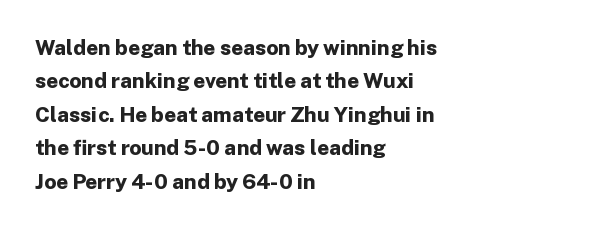
Q: Is the text bold? A: Yes.
Q: Is the text italic (slanted)? A: No, it is upright.
Q: Is the text underlined? A: No.
Q: How is the paragraph aligned? A: Left-aligned.
Q: Is the spacing between letters normal or unusually wide? A: Normal.
Q: Is the spacing between lines tight, normal or loose? A: Normal.
